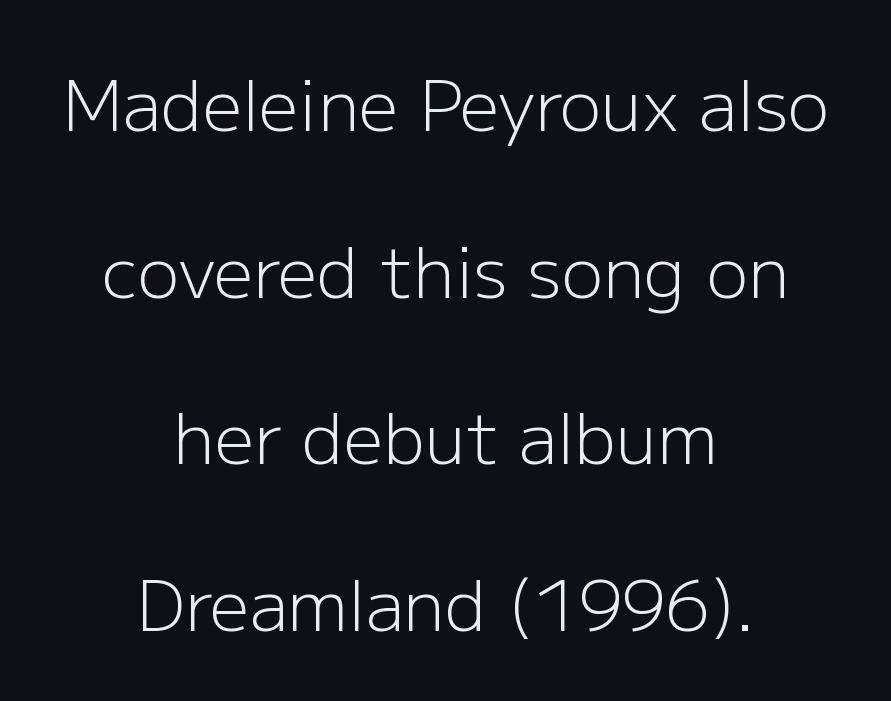
The image shows 70 px light sans-serif type, upright; set centered, loose line spacing (2.38x), normal letter spacing, not underlined; low stroke contrast and a medium x-height.
